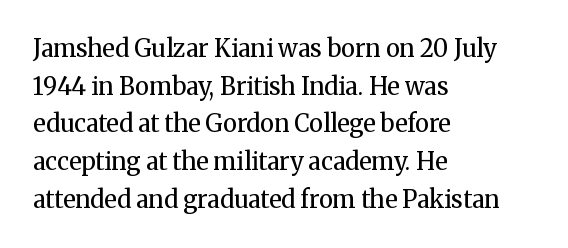
Q: Is the text bold? A: No.
Q: Is the text italic (slanted)? A: No, it is upright.
Q: Is the text underlined? A: No.
Q: How is the paragraph aligned? A: Left-aligned.
Q: Is the spacing between letters normal or unusually wide? A: Normal.
Q: Is the spacing between lines tight, normal or loose? A: Normal.
